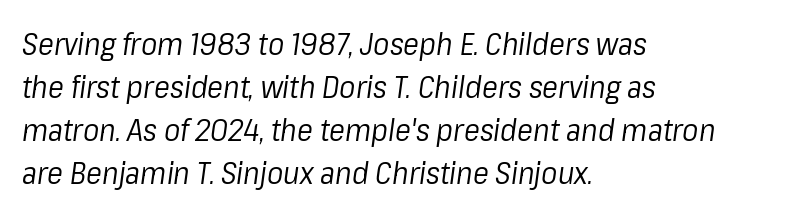
Q: Is the text bold? A: No.
Q: Is the text italic (slanted)? A: Yes, it leans right by about 8 degrees.
Q: Is the text underlined? A: No.
Q: How is the paragraph aligned? A: Left-aligned.
Q: Is the spacing between letters normal or unusually wide? A: Normal.
Q: Is the spacing between lines tight, normal or loose? A: Normal.
Q: Width (condensed, normal, or wide)? A: Normal.
Q: Stroke contrast? A: Low.
Q: x-height? A: Medium.
Q: Monospaced? A: No.
